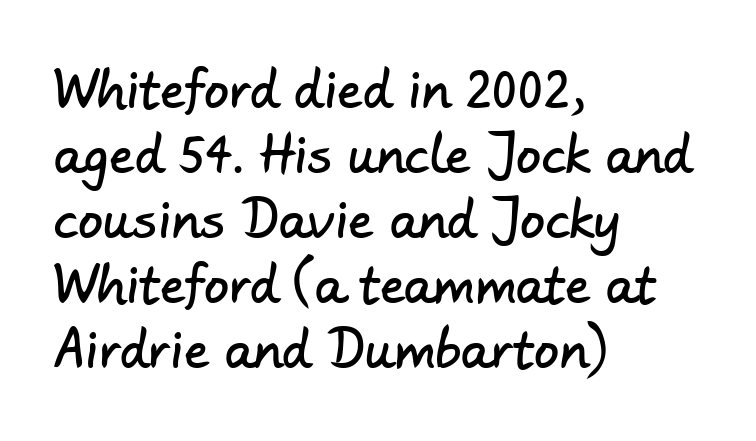
The image shows 50 px sans-serif type; set left-aligned, normal line spacing (1.3x), normal letter spacing, not underlined; low stroke contrast and a small x-height.
